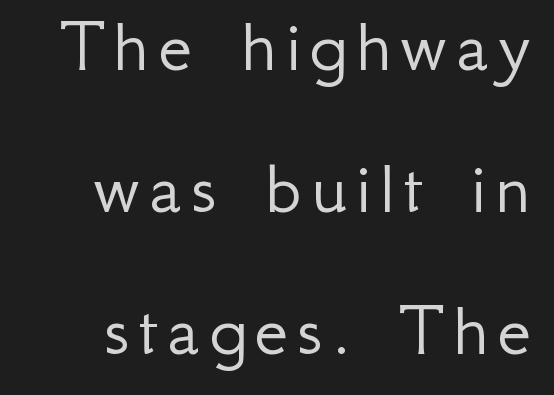
Q: Is the text bold? A: No.
Q: Is the text italic (slanted)? A: No, it is upright.
Q: Is the typeface a serif or a sans-serif typeface? A: Sans-serif.
Q: Is the text underlined? A: No.
Q: Width (condensed, normal, or wide)? A: Normal.
Q: Stroke contrast? A: Low.
Q: x-height? A: Small.
Q: Monospaced? A: No.
